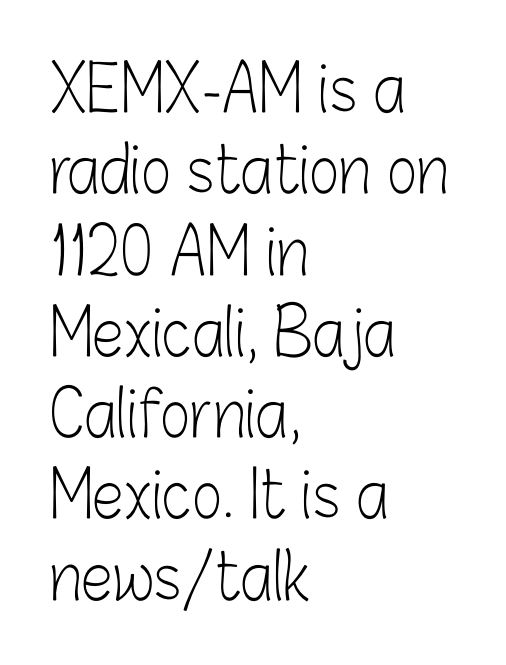
The image shows 64 px light, condensed sans-serif type, upright; set left-aligned, normal line spacing (1.27x), normal letter spacing, not underlined; low stroke contrast and a medium x-height.
